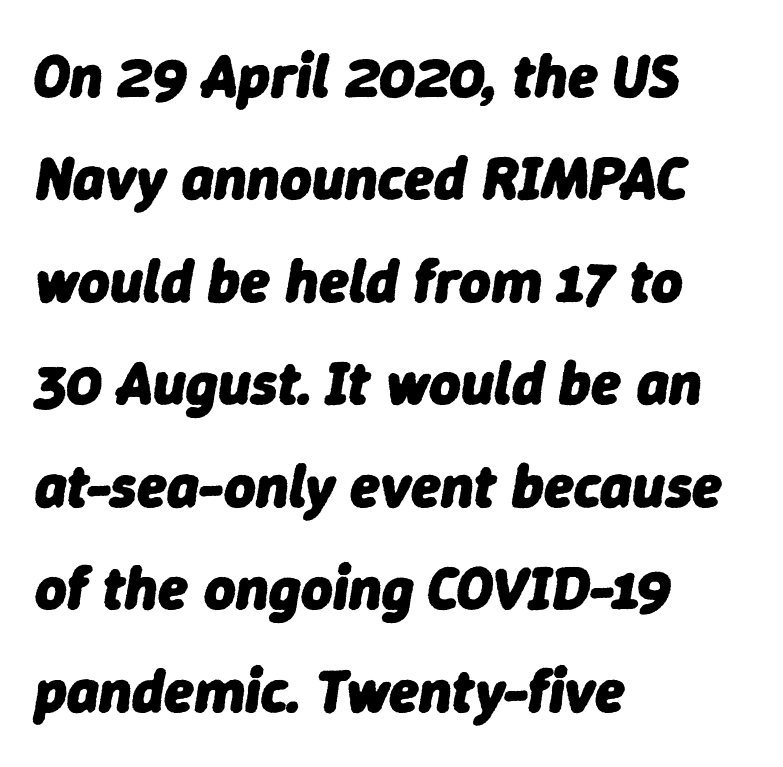
Tracking value appears to be zero — textbook default spacing. Compared with a centered layout, this one pins lines to the left instead. The whole block is typeset with a tilt. The rows are spaced the way most documents space them.
